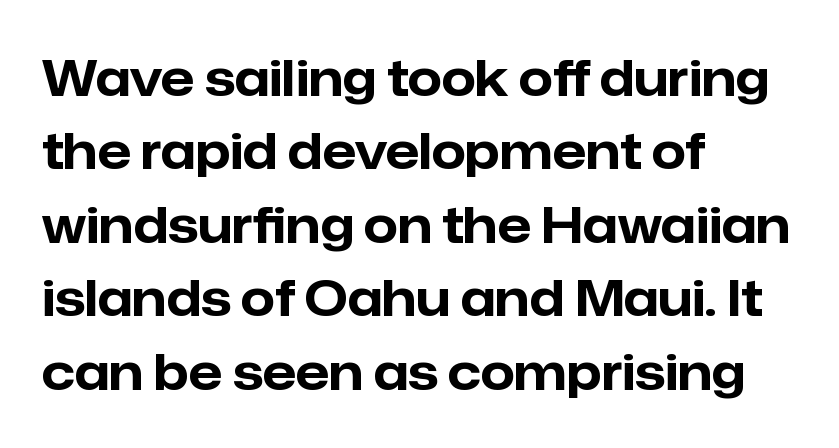
If you drew a line through each stem, it would be perfectly vertical. Thick stems and heavy bowls — unmistakably bold. The rendering shows plain stroke endings on the letterforms — a sans-serif design. If you drew a ruler down the left edge, every line would touch it. Proportional: the letters do not fall into vertical columns.
